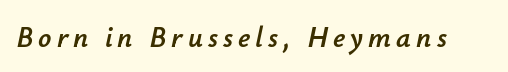
{"italic": "yes", "lean": "right", "slant_degrees": 12, "width": "normal", "stroke_contrast": "low", "x_height": "small", "monospaced": "no", "underline": "no", "glyph_px": 29}
